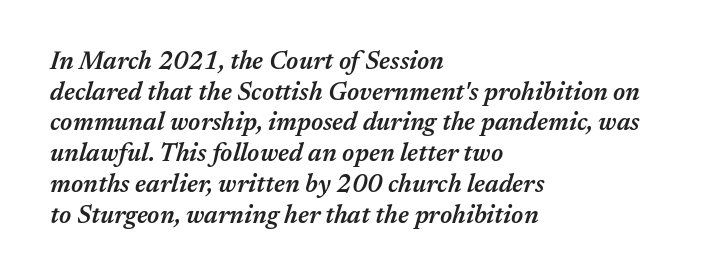
{"italic": "yes", "lean": "right", "slant_degrees": 17, "bold": "semi", "underline": "no", "align": "left", "line_spacing_ratio": 1.23, "letter_spacing": "normal", "letter_spacing_em": 0.0, "glyph_px": 25}
